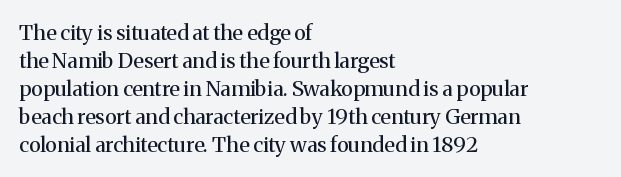
The image shows 21 px text type, upright; set left-aligned, normal line spacing (1.33x), normal letter spacing, not underlined.
